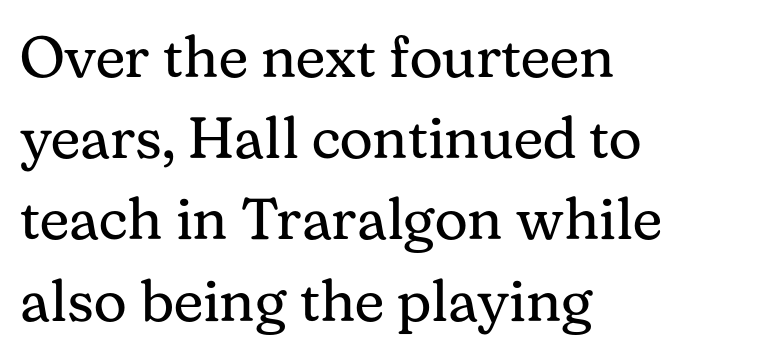
Q: Is the text bold? A: No.
Q: Is the text italic (slanted)? A: No, it is upright.
Q: Is the typeface a serif or a sans-serif typeface? A: Serif.
Q: Is the text underlined? A: No.
Q: How is the paragraph aligned? A: Left-aligned.
Q: Is the spacing between letters normal or unusually wide? A: Normal.
Q: Is the spacing between lines tight, normal or loose? A: Normal.
Q: Width (condensed, normal, or wide)? A: Normal.
Q: Stroke contrast? A: Medium.
Q: x-height? A: Medium.
Q: Monospaced? A: No.
